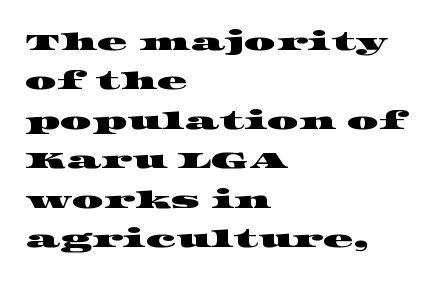
Q: Is the text underlined? A: No.
Q: How is the paragraph aligned? A: Left-aligned.
Q: Is the spacing between letters normal or unusually wide? A: Normal.
Q: Is the spacing between lines tight, normal or loose? A: Normal.
